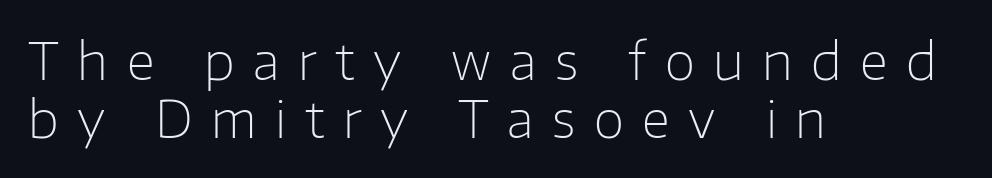
Q: Is the text bold? A: No.
Q: Is the text italic (slanted)? A: No, it is upright.
Q: Is the typeface a serif or a sans-serif typeface? A: Sans-serif.
Q: Is the text underlined? A: No.
Q: How is the paragraph aligned? A: Left-aligned.
Q: Is the spacing between letters normal or unusually wide? A: Unusually wide.
Q: Width (condensed, normal, or wide)? A: Normal.
Q: Stroke contrast? A: Low.
Q: x-height? A: Medium.
Q: Monospaced? A: No.
